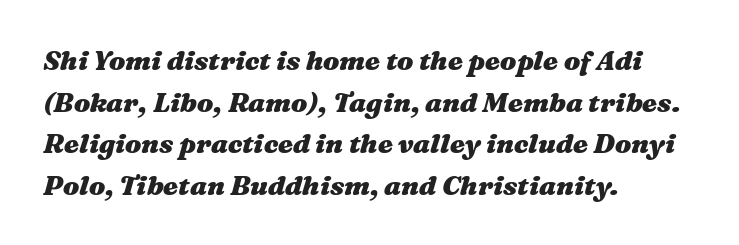
Q: Is the text bold? A: Yes.
Q: Is the text italic (slanted)? A: Yes, it leans right by about 16 degrees.
Q: Is the text underlined? A: No.
Q: How is the paragraph aligned? A: Left-aligned.
Q: Is the spacing between letters normal or unusually wide? A: Normal.
Q: Is the spacing between lines tight, normal or loose? A: Normal.
